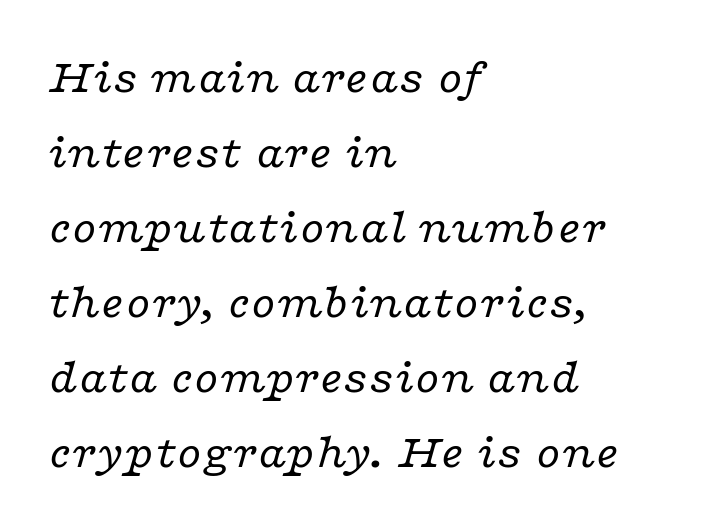
The image shows 49 px regular-weight, wide serif type, italic (leaning right); set left-aligned, normal line spacing (1.53x), normal letter spacing, not underlined; low stroke contrast and a medium x-height.
